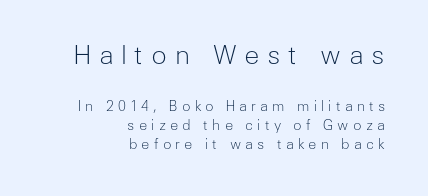
{"italic": "no", "bold": "no", "underline": "no", "align": "right", "line_spacing": "normal", "line_spacing_ratio": 1.36, "letter_spacing": "wide", "letter_spacing_em": 0.29, "larger_block": "first", "size_ratio": 1.86, "glyph_px": 26}
